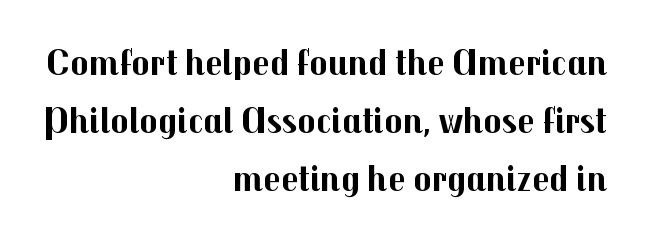
Leading: standard. One-word summary of the alignment: right. Ascenders rise straight up at ninety degrees. The horizontal fit of the characters is conventional and even. Students, this is bold: see how much ink each stroke carries.
